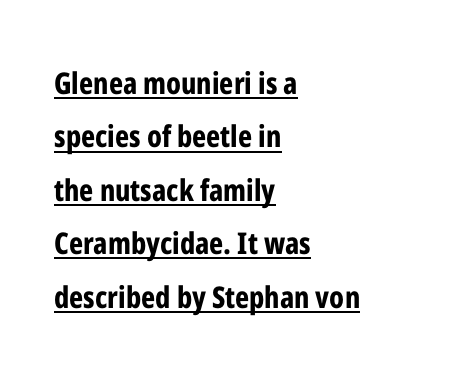
Alignment: flush left. The typesetter has applied underlining to the passage shown. Varying glyph widths throughout — classic text-font behaviour. Here the glyphs are tracked normally, forming tight word shapes.
